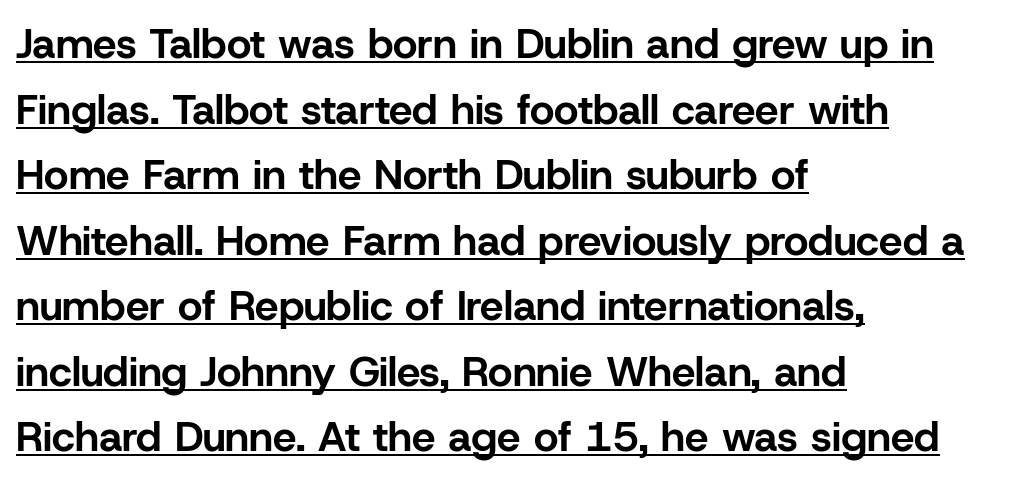
{"serif": "no", "italic": "no", "bold": "yes", "weight": "bold", "width": "normal", "stroke_contrast": "low", "x_height": "medium", "monospaced": "no", "underline": "yes", "align": "left", "line_spacing": "normal", "line_spacing_ratio": 1.56, "letter_spacing": "normal", "letter_spacing_em": 0.0, "glyph_px": 42}
